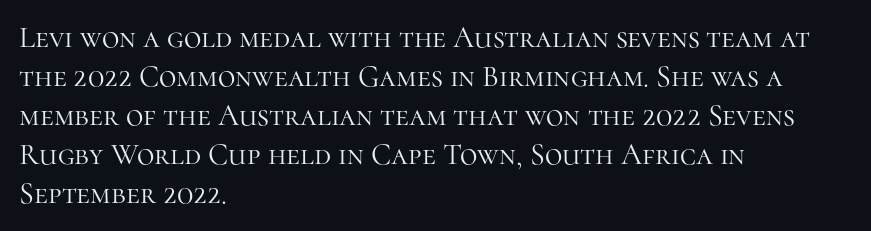
Q: Is the text bold? A: No.
Q: Is the text italic (slanted)? A: No, it is upright.
Q: Is the typeface a serif or a sans-serif typeface? A: Serif.
Q: Is the text underlined? A: No.
Q: How is the paragraph aligned? A: Left-aligned.
Q: Is the spacing between letters normal or unusually wide? A: Normal.
Q: Is the spacing between lines tight, normal or loose? A: Normal.
Q: Width (condensed, normal, or wide)? A: Normal.
Q: Stroke contrast? A: High.
Q: x-height? A: Medium.
Q: Monospaced? A: No.
